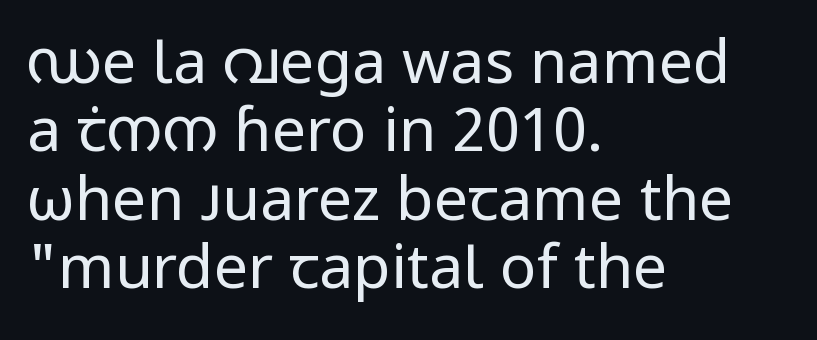
No feet cap the strokes, marking this as sans-serif type. The passage shown is typed in a proportional face where columns would drift. Descenders are the only things crossing below the line. Reading down the column, the eye jumps only a short way to each next line.
